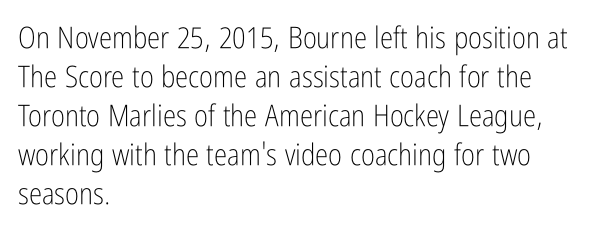
The image shows 30 px light, condensed sans-serif type, upright; set left-aligned, normal line spacing (1.3x), normal letter spacing, not underlined; low stroke contrast and a medium x-height.
